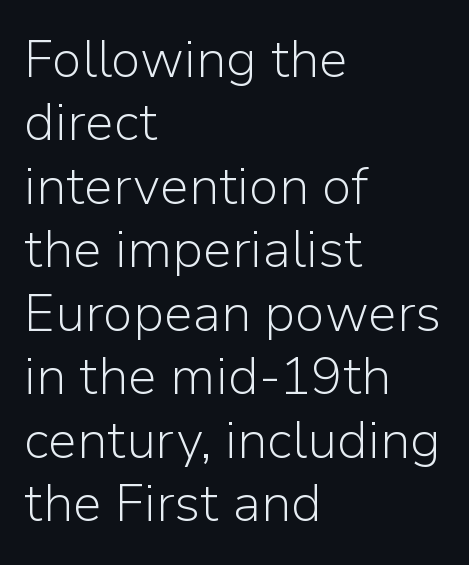
The image shows 52 px light sans-serif type, upright; set left-aligned, line spacing 1.22x, normal letter spacing, not underlined; low stroke contrast and a medium x-height.
